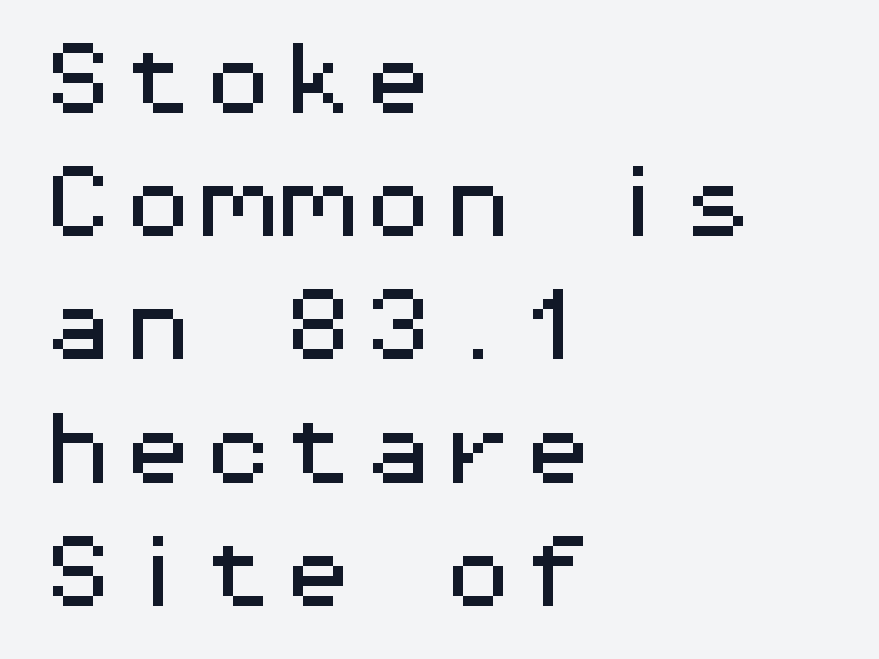
{"serif": "no", "italic": "no", "width": "wide", "stroke_contrast": "medium", "x_height": "medium", "monospaced": "yes", "underline": "no", "align": "left", "line_spacing": "normal", "line_spacing_ratio": 1.54, "letter_spacing": "normal", "letter_spacing_em": 0.0, "glyph_px": 80}
